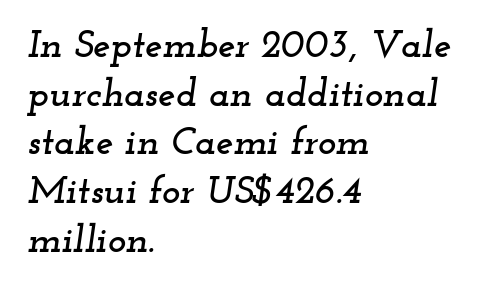
Q: Is the text italic (slanted)? A: Yes, it leans right by about 12 degrees.
Q: Is the typeface a serif or a sans-serif typeface? A: Serif.
Q: Is the text underlined? A: No.
Q: How is the paragraph aligned? A: Left-aligned.
Q: Is the spacing between letters normal or unusually wide? A: Normal.
Q: Is the spacing between lines tight, normal or loose? A: Normal.
Q: Width (condensed, normal, or wide)? A: Wide.
Q: Stroke contrast? A: Low.
Q: x-height? A: Small.
Q: Monospaced? A: No.
